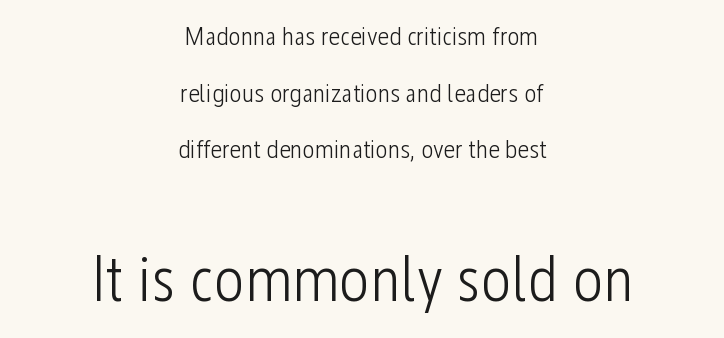
Q: Is the text bold? A: No.
Q: Is the text italic (slanted)? A: No, it is upright.
Q: Is the typeface a serif or a sans-serif typeface? A: Sans-serif.
Q: Is the text underlined? A: No.
Q: How is the paragraph aligned? A: Centered.
Q: Is the spacing between letters normal or unusually wide? A: Normal.
Q: Is the spacing between lines tight, normal or loose? A: Loose.
Q: Which block of text is set in a larger size, the first (top) or the second (bottom)? A: The second (bottom) one.
Q: Width (condensed, normal, or wide)? A: Condensed.
Q: Stroke contrast? A: Low.
Q: x-height? A: Medium.
Q: Monospaced? A: No.
